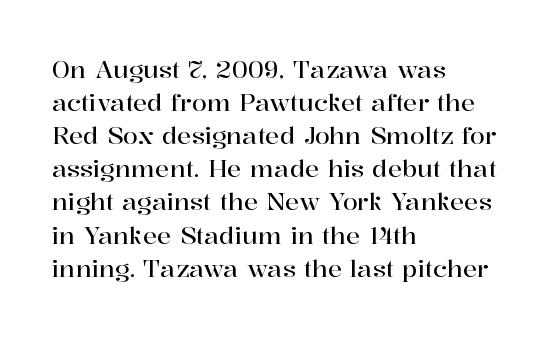
{"italic": "no", "underline": "no", "align": "left", "line_spacing": "normal", "line_spacing_ratio": 1.38, "letter_spacing": "normal", "letter_spacing_em": 0.0, "glyph_px": 24}
